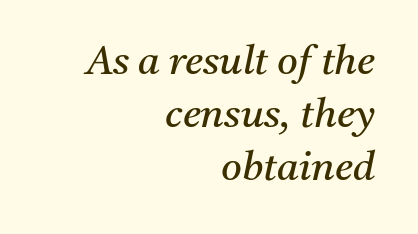
{"serif": "yes", "italic": "yes", "lean": "right", "slant_degrees": 11, "bold": "no", "weight": "regular", "width": "normal", "stroke_contrast": "medium", "x_height": "medium", "monospaced": "no", "underline": "no", "align": "right", "line_spacing": "normal", "line_spacing_ratio": 1.33, "letter_spacing": "normal", "letter_spacing_em": 0.0, "glyph_px": 40}
